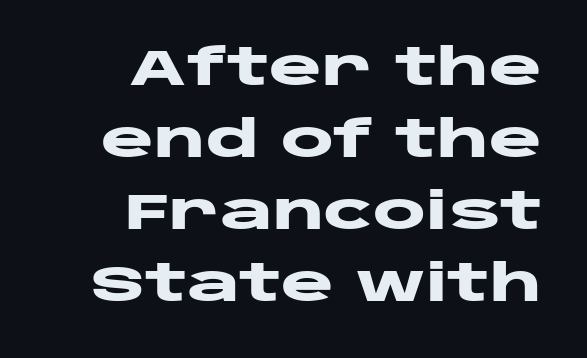
{"serif": "no", "italic": "no", "bold": "yes", "weight": "heavy", "width": "wide", "stroke_contrast": "low", "x_height": "large", "monospaced": "no", "underline": "no", "align": "right", "line_spacing": "normal", "line_spacing_ratio": 1.44, "letter_spacing": "normal", "letter_spacing_em": 0.0, "glyph_px": 50}
